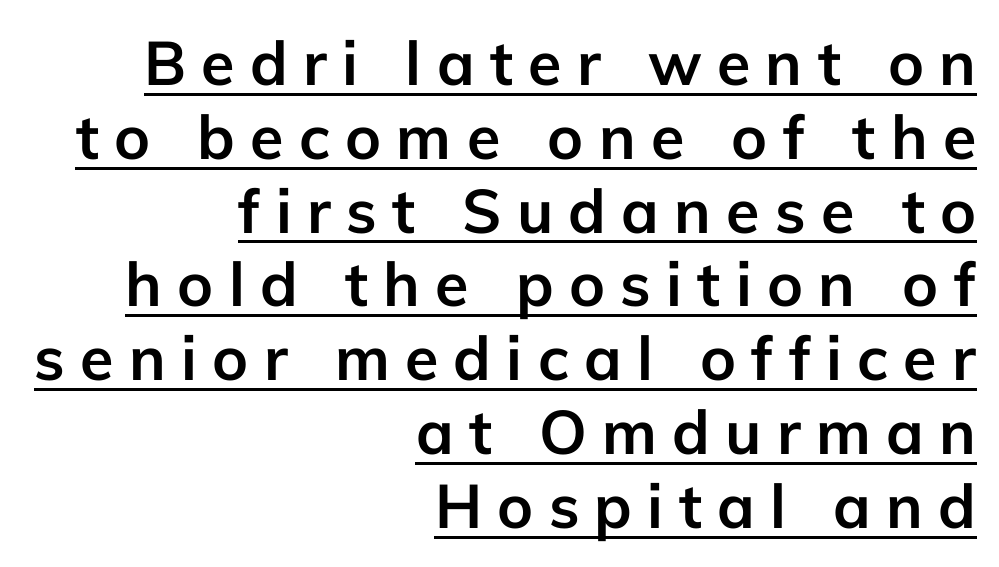
The image shows 61 px semibold sans-serif type, upright; set right-aligned, line spacing 1.21x, unusually wide letter spacing (+0.25 em), underlined; low stroke contrast and a medium x-height.
